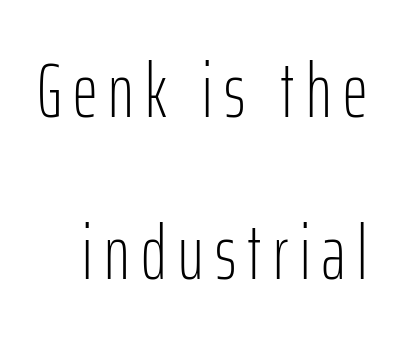
I'd call this a sans setting — the letters go barefoot. The axis of the letterforms is exactly vertical. Each letter keeps its own natural width here, so spacing adapts to shape. The designer dialed line spacing up above the default. Bold? No — there's no thickening of the strokes.
